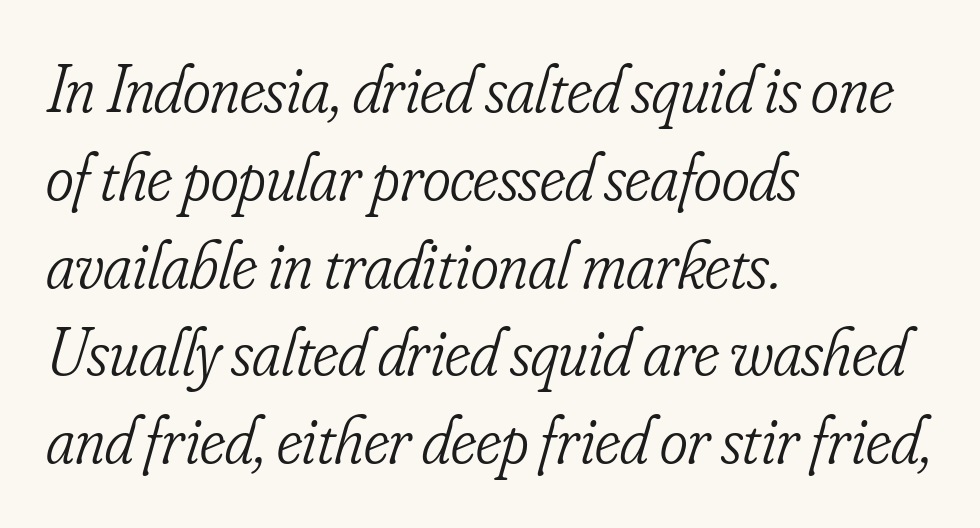
{"serif": "yes", "italic": "yes", "lean": "right", "slant_degrees": 16, "bold": "no", "weight": "light", "width": "condensed", "stroke_contrast": "low", "x_height": "small", "monospaced": "no", "underline": "no", "align": "left", "line_spacing": "normal", "line_spacing_ratio": 1.31, "letter_spacing": "normal", "letter_spacing_em": 0.0, "glyph_px": 67}
